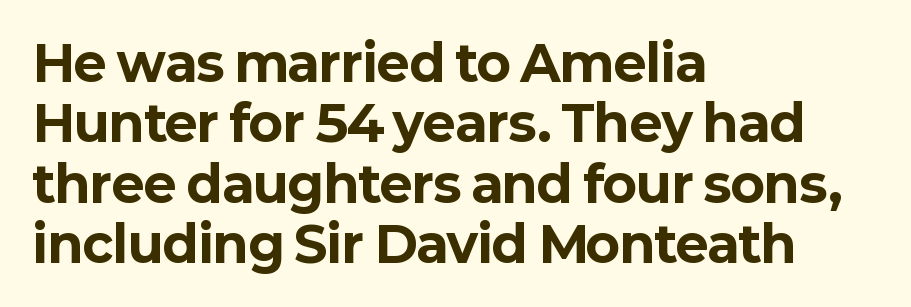
Italic: no, the glyphs are upright roman. The gap between lines stays unmarked. Nope, no serifs anywhere on these letters. In terms of letterspacing, this is plain default setting. Note the varied advance widths — an 'i' is clearly narrower than an 'm'. Left-aligned paragraph, ragged on the right.
